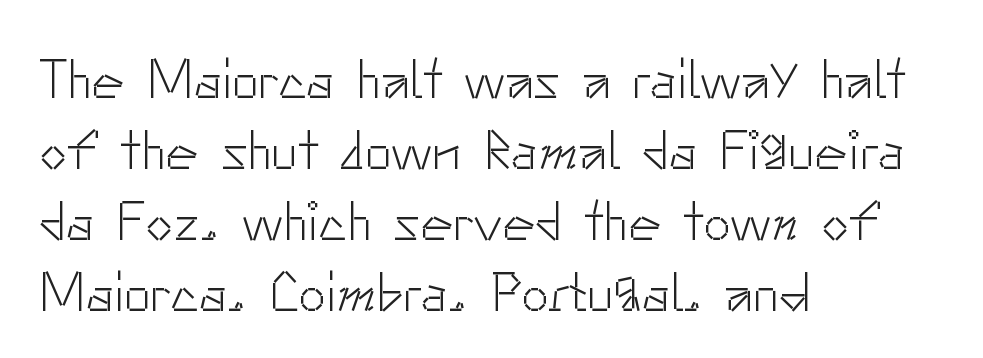
Is the block centered? No — it sits flush against the left margin. Stem width sits at or under what a default text font uses. Looks like regular typesetting: each glyph gets only the width it needs. Just letters on the line, the space beneath them empty.
